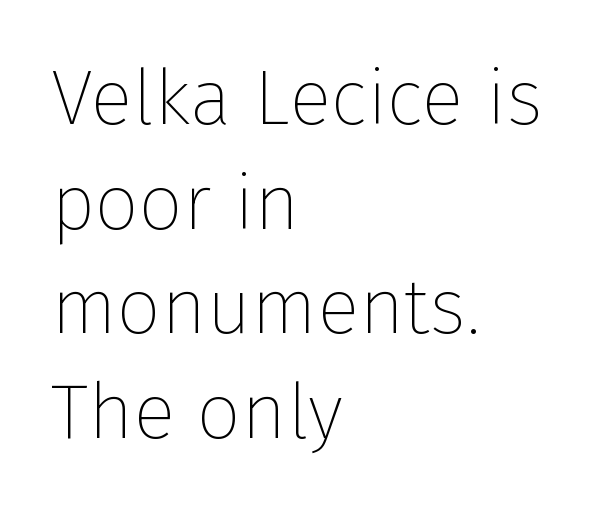
The letters carry no serifs — their stems end cleanly without finishing strokes. This rendering leaves character spacing at its baseline value. The passage shown is typed in a proportional face where columns would drift. This is roman type, the default non-slanted kind. Typeset ragged right — the left edge is the straight one. Leading: standard.
